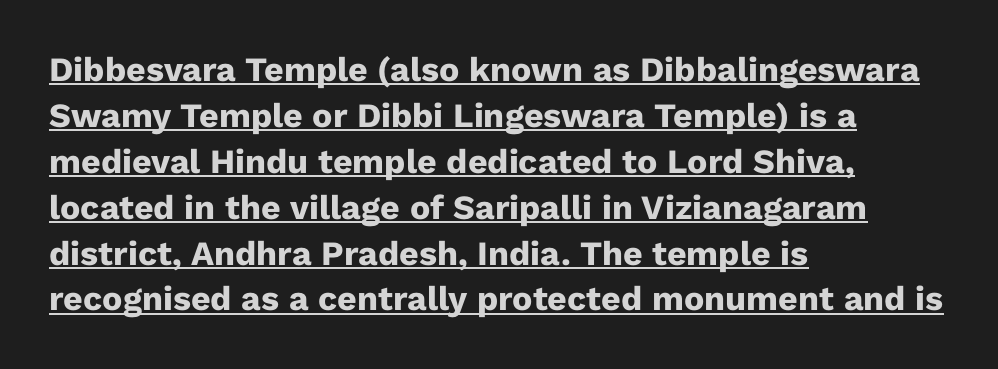
Regular leading. Every row of glyphs begins at an identical x-position on the left. The letterforms sit shoulder to shoulder at normal distance. Heavy, bold letterforms.
